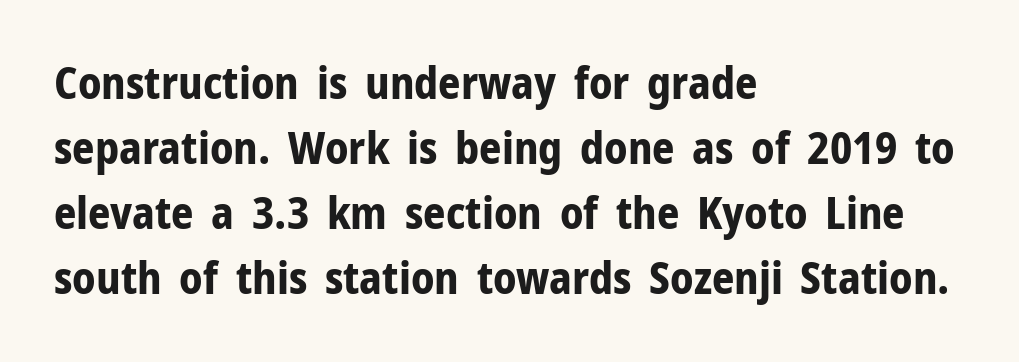
The image shows 44 px bold sans-serif type, upright; set left-aligned, normal line spacing (1.48x), normal letter spacing, not underlined; low stroke contrast and a medium x-height.
